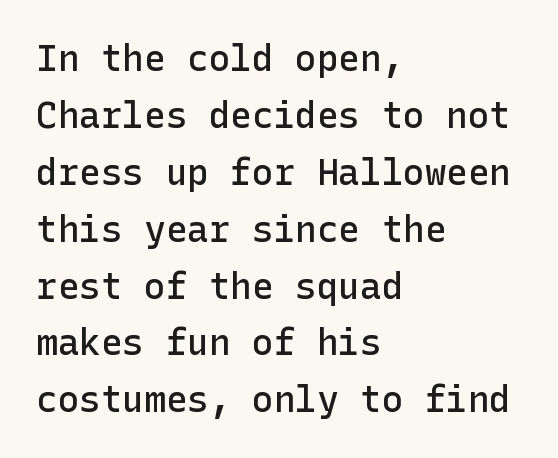
The image shows 36 px semibold sans-serif type, upright; set left-aligned, normal line spacing (1.58x), normal letter spacing, not underlined; low stroke contrast and a medium x-height.
